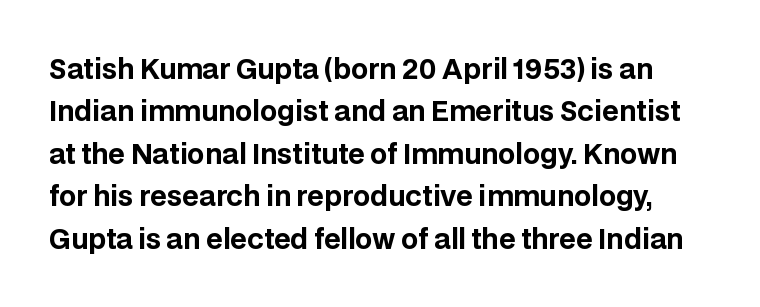
Q: Is the text bold? A: Yes.
Q: Is the text italic (slanted)? A: No, it is upright.
Q: Is the text underlined? A: No.
Q: Is the spacing between letters normal or unusually wide? A: Normal.
Q: Is the spacing between lines tight, normal or loose? A: Normal.
